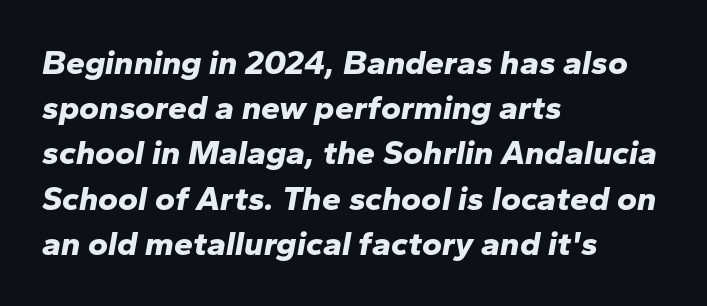
{"italic": "yes", "lean": "right", "slant_degrees": 10, "bold": "yes", "weight": "bold", "width": "normal", "stroke_contrast": "low", "x_height": "medium", "monospaced": "no", "underline": "no", "align": "left", "line_spacing": "normal", "line_spacing_ratio": 1.33, "letter_spacing": "normal", "letter_spacing_em": 0.0, "glyph_px": 34}
